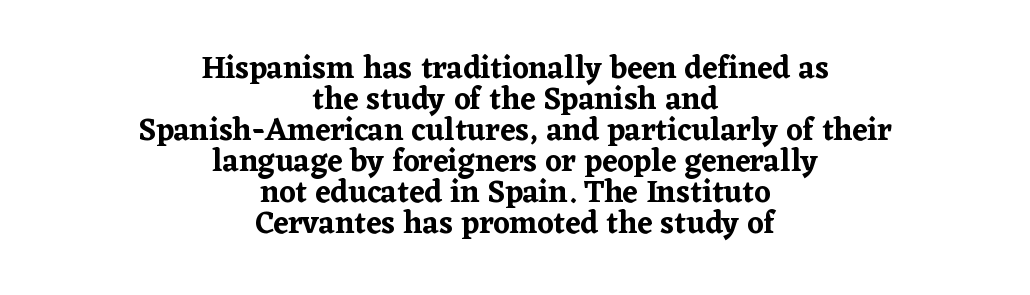
Q: Is the text italic (slanted)? A: No, it is upright.
Q: Is the typeface a serif or a sans-serif typeface? A: Serif.
Q: Is the text underlined? A: No.
Q: How is the paragraph aligned? A: Centered.
Q: Is the spacing between letters normal or unusually wide? A: Normal.
Q: Is the spacing between lines tight, normal or loose? A: Tight.
Q: Width (condensed, normal, or wide)? A: Normal.
Q: Stroke contrast? A: Low.
Q: x-height? A: Medium.
Q: Monospaced? A: No.
